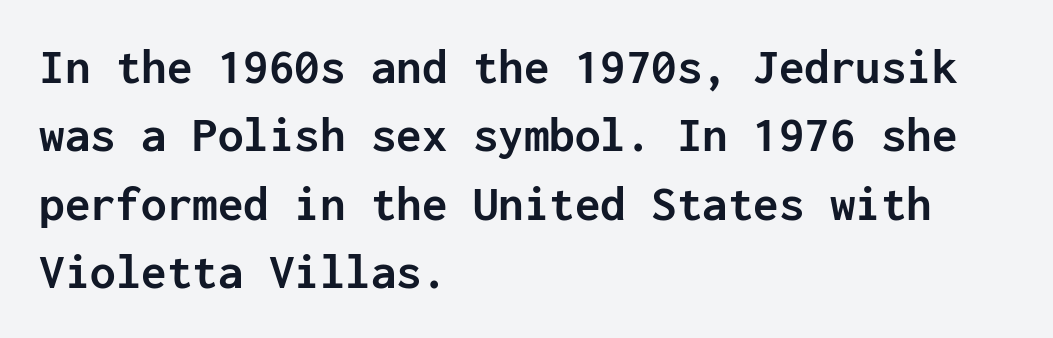
Q: Is the text bold? A: Yes.
Q: Is the text italic (slanted)? A: No, it is upright.
Q: Is the typeface a serif or a sans-serif typeface? A: Sans-serif.
Q: Is the text underlined? A: No.
Q: How is the paragraph aligned? A: Left-aligned.
Q: Is the spacing between letters normal or unusually wide? A: Normal.
Q: Is the spacing between lines tight, normal or loose? A: Normal.
Q: Width (condensed, normal, or wide)? A: Normal.
Q: Stroke contrast? A: Low.
Q: x-height? A: Medium.
Q: Monospaced? A: Yes.
